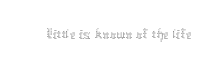
Q: Is the text bold? A: No.
Q: Is the text italic (slanted)? A: No, it is upright.
Q: Is the text underlined? A: No.
Q: Is the spacing between letters normal or unusually wide? A: Normal.
Q: Width (condensed, normal, or wide)? A: Normal.
Q: Stroke contrast? A: Medium.
Q: x-height? A: Medium.
Q: Monospaced? A: No.
